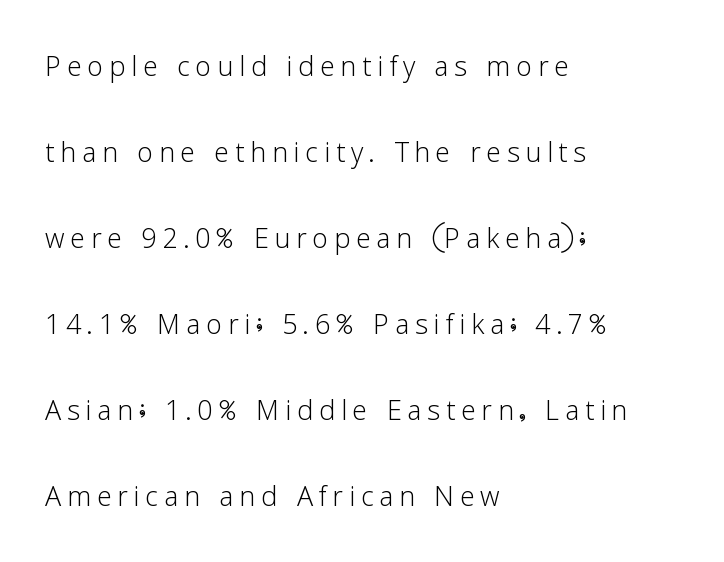
The image shows 36 px light sans-serif type, upright; set left-aligned, loose line spacing (2.39x), not underlined; low stroke contrast and a medium x-height.
